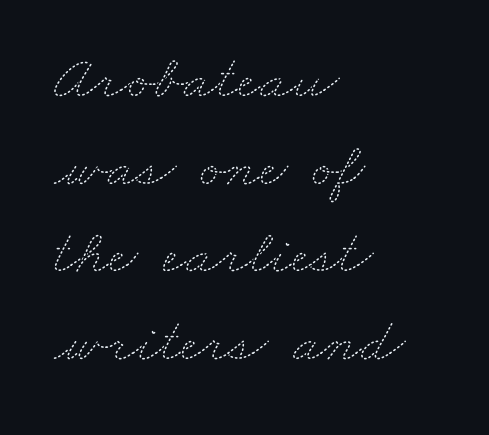
{"bold": "no", "weight": "thin", "width": "wide", "stroke_contrast": "medium", "x_height": "small", "monospaced": "no", "underline": "no", "align": "left", "line_spacing": "normal", "line_spacing_ratio": 1.39, "letter_spacing": "normal", "letter_spacing_em": 0.0, "glyph_px": 63}
